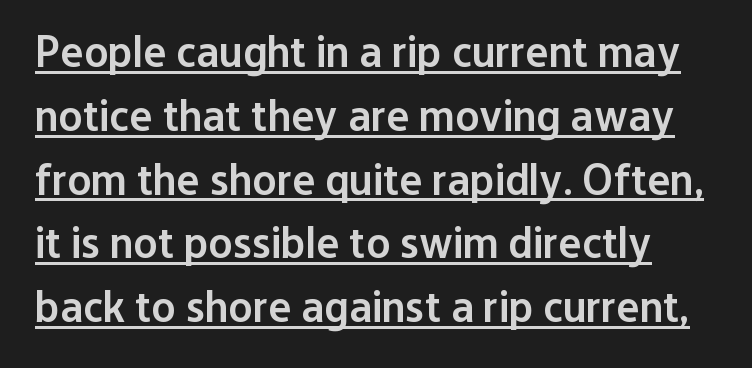
{"serif": "no", "italic": "no", "bold": "semi", "weight": "semibold", "width": "normal", "stroke_contrast": "low", "x_height": "medium", "monospaced": "no", "underline": "yes", "line_spacing": "normal", "line_spacing_ratio": 1.45, "letter_spacing": "normal", "letter_spacing_em": 0.0, "glyph_px": 44}
